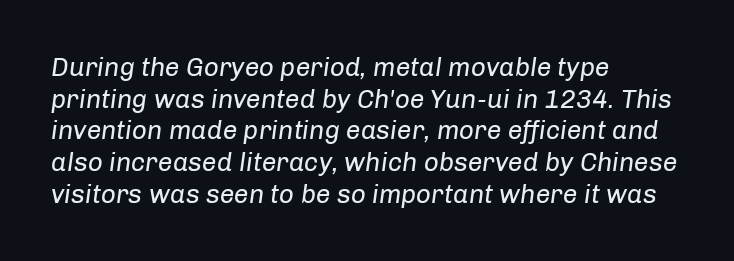
The image shows 26 px text type, italic (leaning right); set left-aligned, line spacing 1.22x, normal letter spacing, not underlined.
